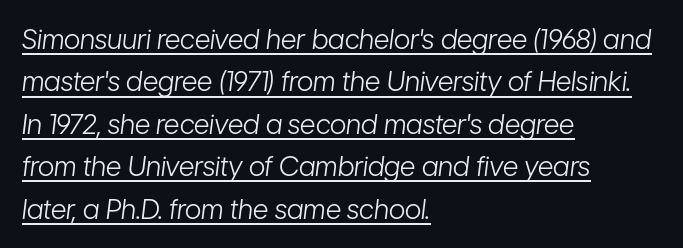
Like a heading marked for emphasis, these lines bear an underscore. Normally led — the rows are evenly, conventionally spaced. Rendered with sloped, italic letterforms. No extra tracking has been applied to these lines. Think standard paragraph weight, or any step lighter than that.
